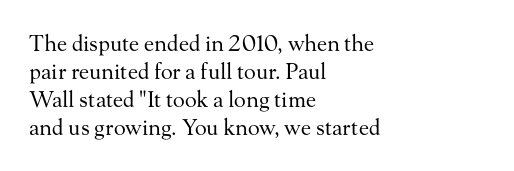
No extra ink here — the face is not bold. Students, observe: this is what conventionally led text looks like. Visually the block forms a straight wall on the left and a jagged coastline on the right. Clear beneath every line of the passage.
